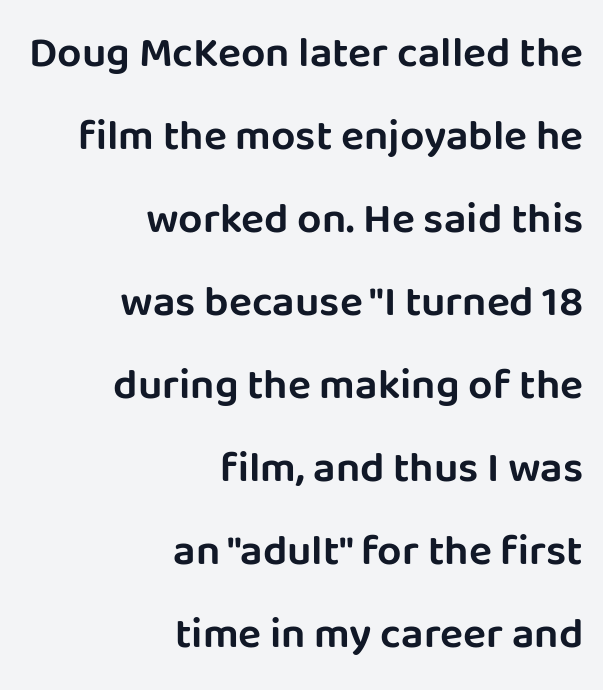
{"serif": "no", "italic": "no", "width": "normal", "stroke_contrast": "low", "x_height": "large", "monospaced": "no", "underline": "no", "align": "right", "line_spacing": "loose", "line_spacing_ratio": 1.93, "letter_spacing": "normal", "letter_spacing_em": 0.0, "glyph_px": 43}
